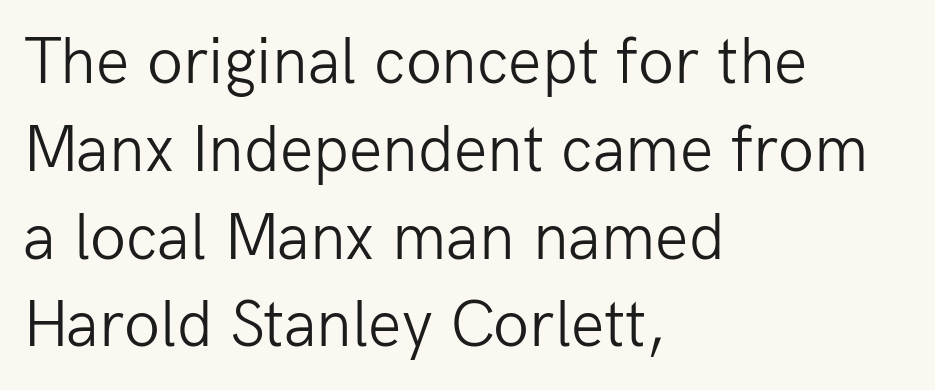
The image shows 66 px light sans-serif type, upright; set left-aligned, normal line spacing (1.33x), normal letter spacing, not underlined; low stroke contrast and a medium x-height.
